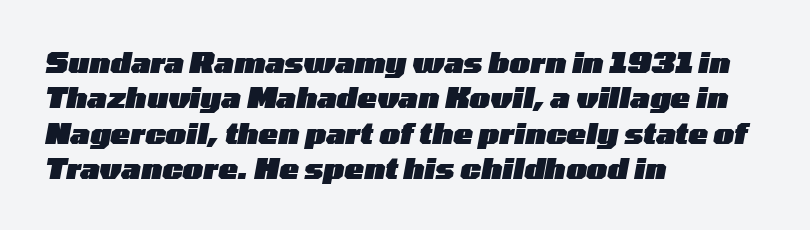
{"italic": "yes", "lean": "right", "slant_degrees": 10, "bold": "yes", "weight": "heavy", "width": "wide", "stroke_contrast": "low", "x_height": "medium", "monospaced": "no", "underline": "no", "align": "left", "line_spacing_ratio": 1.22, "letter_spacing": "normal", "letter_spacing_em": 0.0, "glyph_px": 29}
